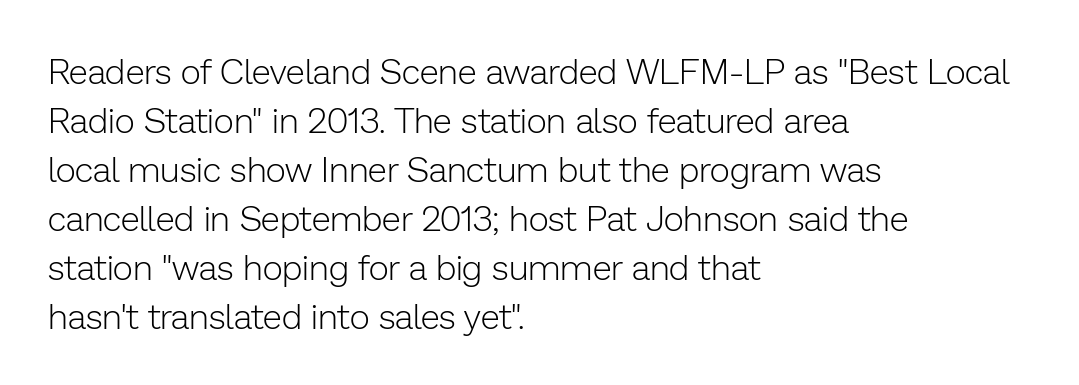
Q: Is the text bold? A: No.
Q: Is the text italic (slanted)? A: No, it is upright.
Q: Is the typeface a serif or a sans-serif typeface? A: Sans-serif.
Q: Is the text underlined? A: No.
Q: How is the paragraph aligned? A: Left-aligned.
Q: Is the spacing between letters normal or unusually wide? A: Normal.
Q: Is the spacing between lines tight, normal or loose? A: Normal.
Q: Width (condensed, normal, or wide)? A: Normal.
Q: Stroke contrast? A: Low.
Q: x-height? A: Medium.
Q: Monospaced? A: No.
